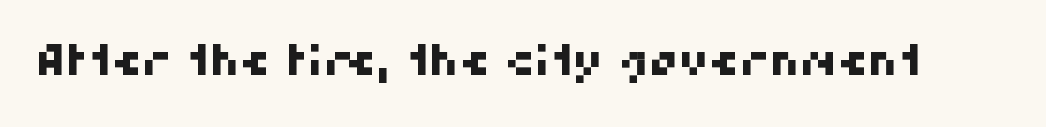
{"serif": "no", "width": "normal", "stroke_contrast": "high", "x_height": "medium", "monospaced": "no", "underline": "no", "letter_spacing": "normal", "letter_spacing_em": 0.0, "glyph_px": 42}
